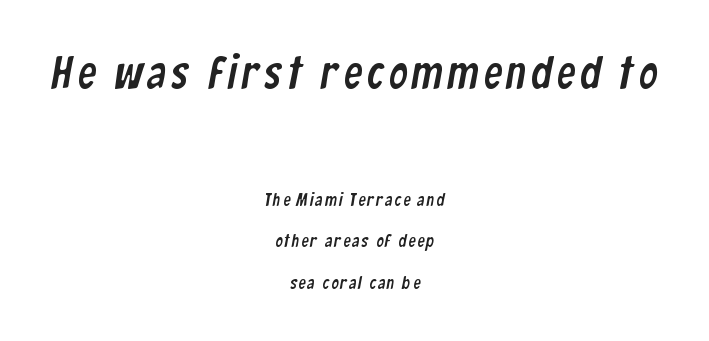
{"serif": "no", "width": "condensed", "stroke_contrast": "low", "x_height": "medium", "monospaced": "no", "underline": "no", "align": "center", "line_spacing": "loose", "line_spacing_ratio": 2.29, "larger_block": "first", "size_ratio": 2.56, "glyph_px": 46}
